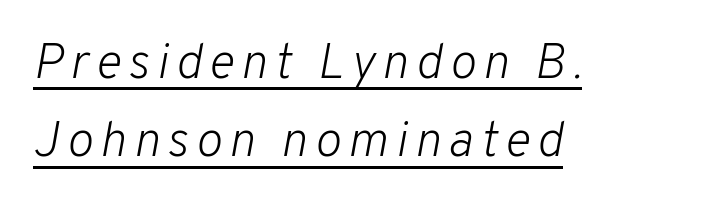
Is the type slanted? Yes — the strokes lean at a clear angle. Quick note: underline on. Line beginnings align vertically; line endings do not. Character widths vary here, with narrow letters taking less room than wide ones. No chunkiness to these letters — they're not bold.
